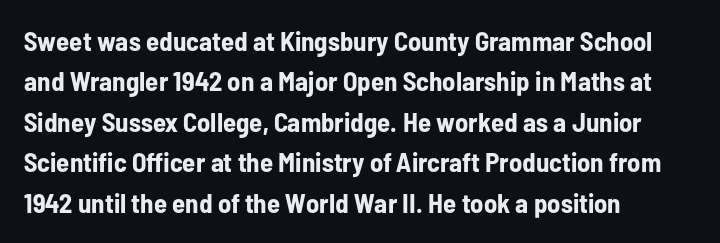
The image shows 27 px bold type, upright; set left-aligned, normal line spacing (1.5x), normal letter spacing, not underlined.
